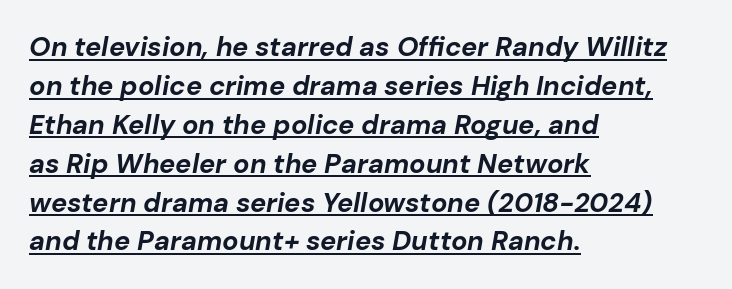
The image shows 27 px bold type, italic (leaning right); set left-aligned, normal line spacing (1.44x), normal letter spacing, underlined.
